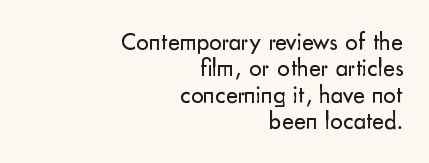
{"italic": "no", "bold": "no", "underline": "no", "align": "right", "line_spacing": "tight", "line_spacing_ratio": 1.06, "letter_spacing": "normal", "letter_spacing_em": 0.0, "glyph_px": 25}
